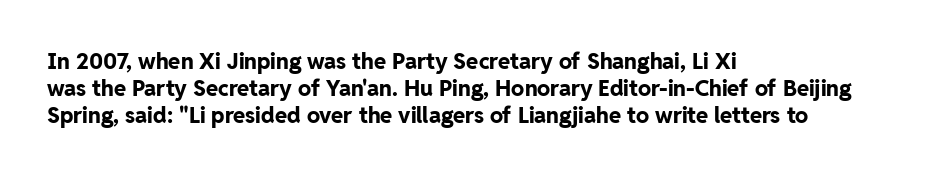
{"italic": "no", "bold": "yes", "underline": "no", "align": "left", "line_spacing_ratio": 1.22, "letter_spacing": "normal", "letter_spacing_em": 0.0, "glyph_px": 22}
